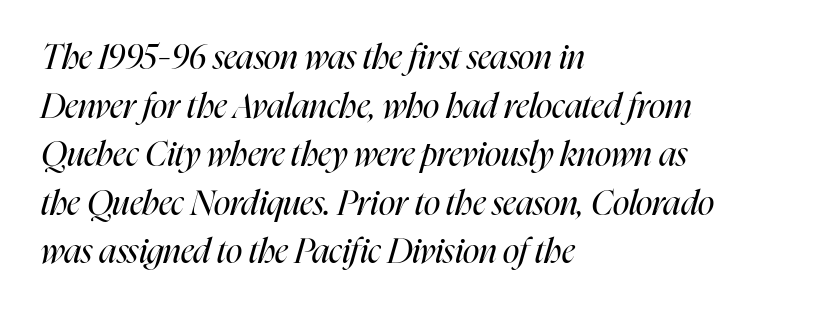
Q: Is the text bold? A: No.
Q: Is the text italic (slanted)? A: Yes, it leans right by about 16 degrees.
Q: Is the text underlined? A: No.
Q: How is the paragraph aligned? A: Left-aligned.
Q: Is the spacing between letters normal or unusually wide? A: Normal.
Q: Is the spacing between lines tight, normal or loose? A: Normal.
Q: Width (condensed, normal, or wide)? A: Condensed.
Q: Stroke contrast? A: High.
Q: x-height? A: Medium.
Q: Monospaced? A: No.
